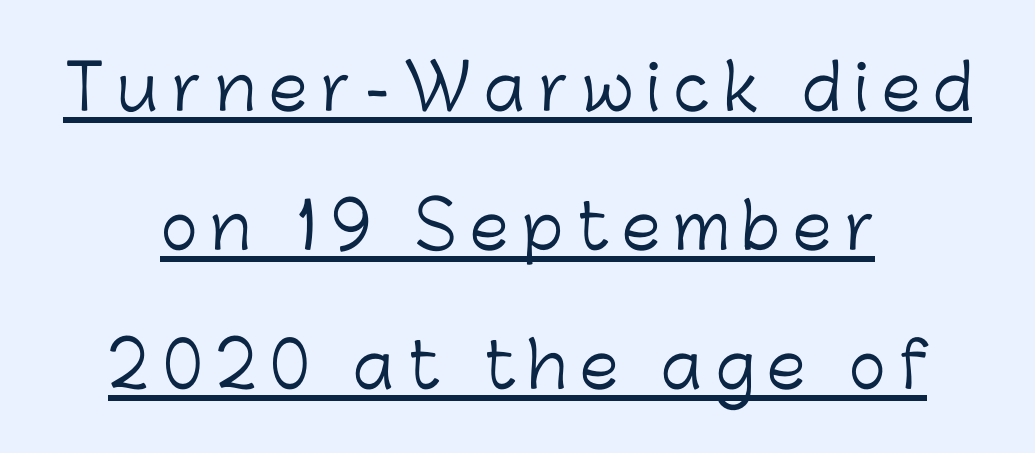
{"serif": "no", "italic": "no", "bold": "no", "weight": "light", "width": "normal", "stroke_contrast": "low", "x_height": "medium", "monospaced": "no", "underline": "yes", "align": "center", "line_spacing": "loose", "line_spacing_ratio": 2.24, "letter_spacing": "wide", "letter_spacing_em": 0.22, "glyph_px": 62}
